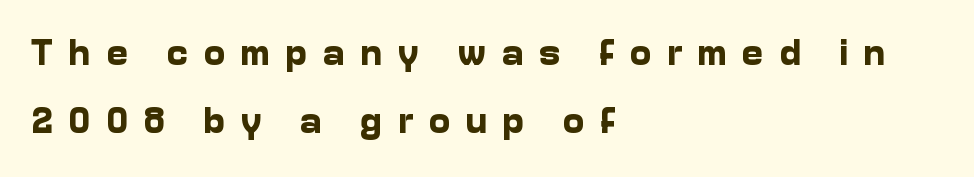
The image shows 37 px bold sans-serif type, upright; set left-aligned, line spacing 1.85x, unusually wide letter spacing (+0.41 em), not underlined; low stroke contrast and a medium x-height.
